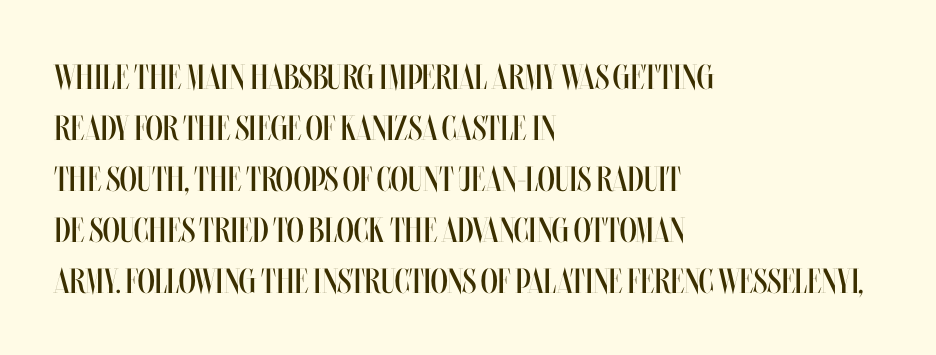
Q: Is the text bold? A: No.
Q: Is the text italic (slanted)? A: No, it is upright.
Q: Is the text underlined? A: No.
Q: How is the paragraph aligned? A: Left-aligned.
Q: Is the spacing between letters normal or unusually wide? A: Normal.
Q: Is the spacing between lines tight, normal or loose? A: Normal.
Q: Width (condensed, normal, or wide)? A: Condensed.
Q: Stroke contrast? A: Medium.
Q: x-height? A: Large.
Q: Monospaced? A: No.
